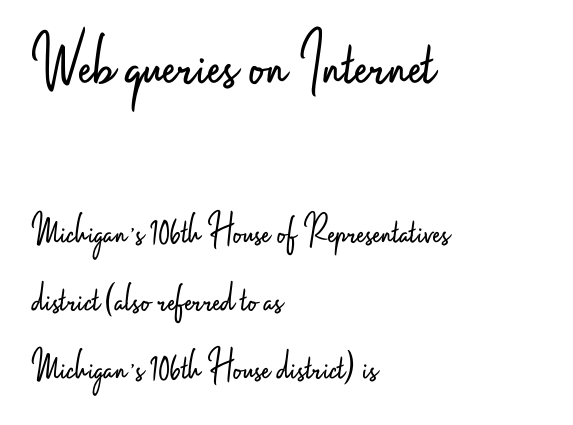
Character widths vary here, with narrow letters taking less room than wide ones. This rendering employs a face without finishing strokes, i.e., a sans-serif. Every row of glyphs begins at an identical x-position on the left.
